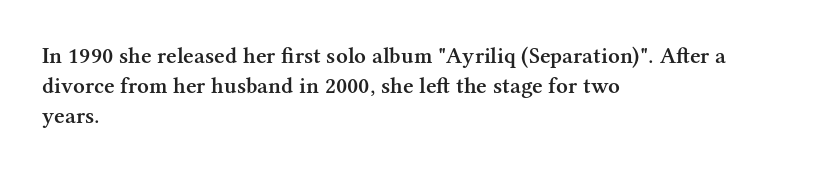
Q: Is the text bold? A: Semi-bold.
Q: Is the text italic (slanted)? A: No, it is upright.
Q: Is the text underlined? A: No.
Q: How is the paragraph aligned? A: Left-aligned.
Q: Is the spacing between letters normal or unusually wide? A: Normal.
Q: Is the spacing between lines tight, normal or loose? A: Normal.
